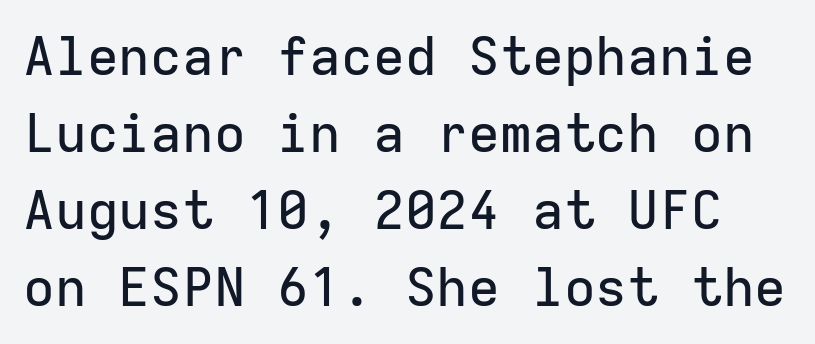
Q: Is the text italic (slanted)? A: No, it is upright.
Q: Is the typeface a serif or a sans-serif typeface? A: Sans-serif.
Q: Is the text underlined? A: No.
Q: Is the spacing between letters normal or unusually wide? A: Normal.
Q: Is the spacing between lines tight, normal or loose? A: Normal.
Q: Width (condensed, normal, or wide)? A: Normal.
Q: Stroke contrast? A: Low.
Q: x-height? A: Medium.
Q: Monospaced? A: Yes.
